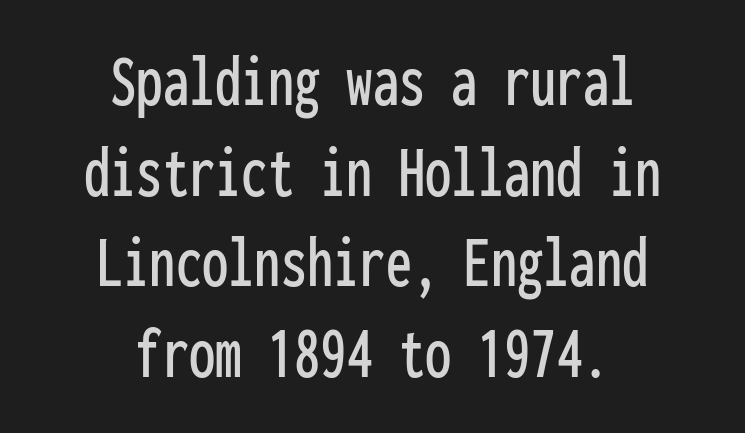
The image shows 75 px condensed sans-serif type, upright, monospaced; set centered, line spacing 1.21x, normal letter spacing, not underlined; low stroke contrast and a medium x-height.
